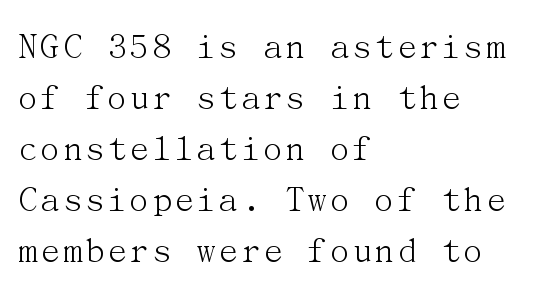
{"serif": "yes", "italic": "no", "bold": "no", "weight": "light", "width": "normal", "stroke_contrast": "medium", "x_height": "medium", "underline": "no", "align": "left", "line_spacing": "normal", "line_spacing_ratio": 1.34, "letter_spacing": "normal", "letter_spacing_em": 0.0, "glyph_px": 38}
